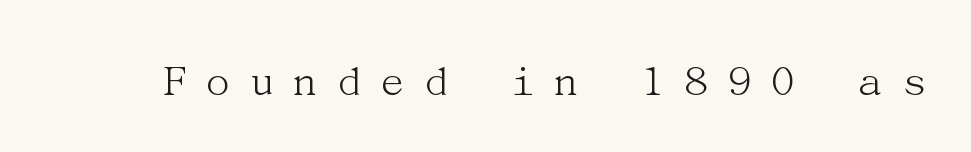
The image shows 48 px light serif type, upright; set unusually wide letter spacing (+0.32 em), not underlined; medium stroke contrast and a medium x-height.
